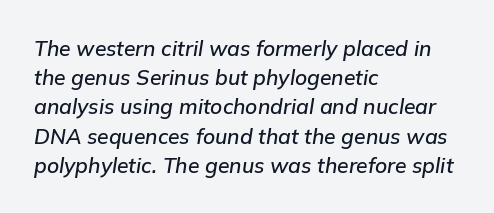
{"italic": "yes", "lean": "right", "slant_degrees": 9, "underline": "no", "align": "left", "line_spacing": "normal", "line_spacing_ratio": 1.39, "letter_spacing": "normal", "letter_spacing_em": 0.0, "glyph_px": 21}
